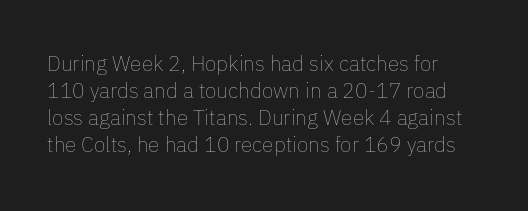
The image shows 21 px text type, upright; set normal line spacing (1.28x), normal letter spacing, not underlined.
